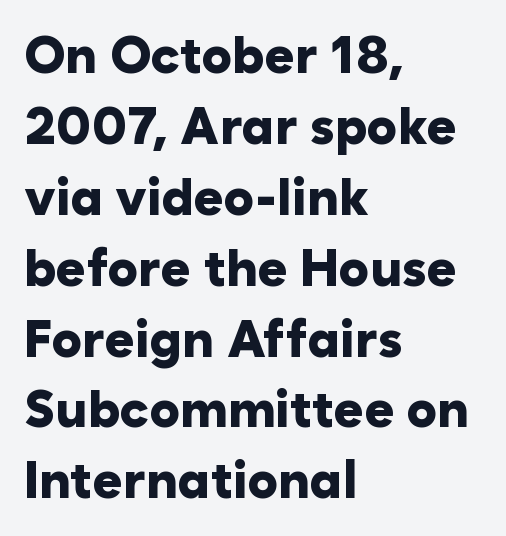
These lines stack with their left ends in a neat column. Leading matches the norm, producing a regular column. To sum up the face: it is a sans, with no serifs. A bare baseline throughout the passage.
